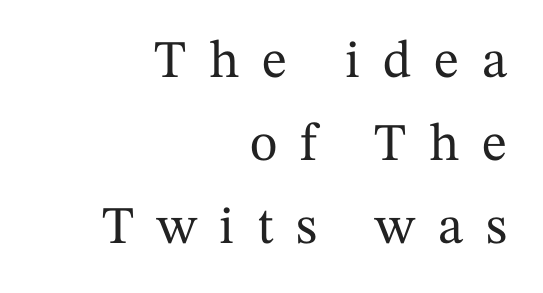
Q: Is the text italic (slanted)? A: No, it is upright.
Q: Is the typeface a serif or a sans-serif typeface? A: Serif.
Q: Is the text underlined? A: No.
Q: How is the paragraph aligned? A: Right-aligned.
Q: Is the spacing between letters normal or unusually wide? A: Unusually wide.
Q: Is the spacing between lines tight, normal or loose? A: Normal.
Q: Width (condensed, normal, or wide)? A: Normal.
Q: Stroke contrast? A: Medium.
Q: x-height? A: Medium.
Q: Monospaced? A: No.
